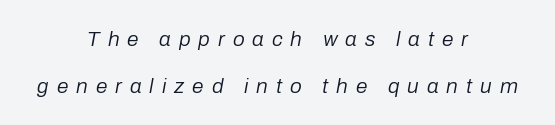
{"italic": "yes", "lean": "right", "slant_degrees": 10, "bold": "no", "underline": "no", "align": "center", "line_spacing": "loose", "line_spacing_ratio": 2.22, "letter_spacing": "wide", "letter_spacing_em": 0.38, "glyph_px": 21}
